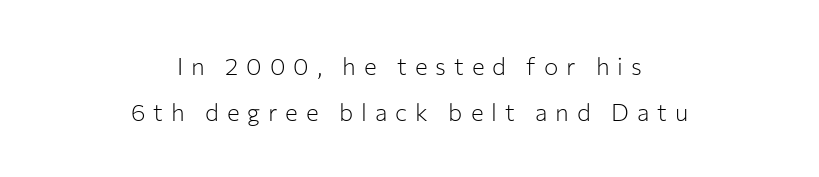
Q: Is the text bold? A: No.
Q: Is the text italic (slanted)? A: No, it is upright.
Q: Is the text underlined? A: No.
Q: How is the paragraph aligned? A: Centered.
Q: Is the spacing between letters normal or unusually wide? A: Unusually wide.
Q: Is the spacing between lines tight, normal or loose? A: Loose.
